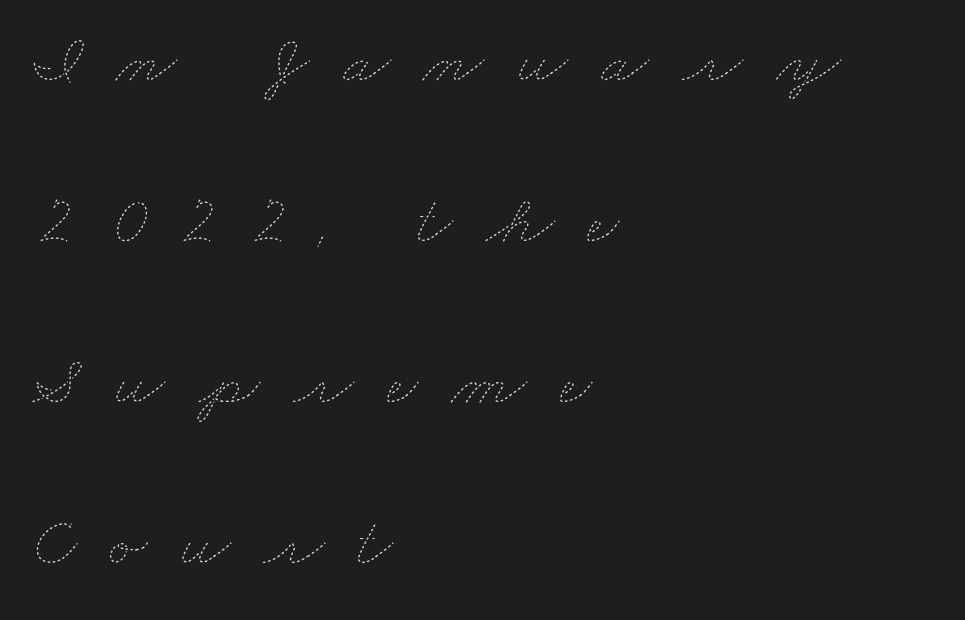
{"bold": "no", "weight": "thin", "width": "wide", "stroke_contrast": "low", "x_height": "small", "monospaced": "no", "underline": "no", "align": "left", "line_spacing": "loose", "line_spacing_ratio": 2.3, "letter_spacing": "wide", "letter_spacing_em": 0.47, "glyph_px": 70}
